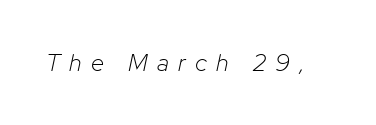
{"italic": "yes", "lean": "right", "slant_degrees": 12, "bold": "no", "underline": "no", "letter_spacing": "wide", "letter_spacing_em": 0.39, "glyph_px": 24}
